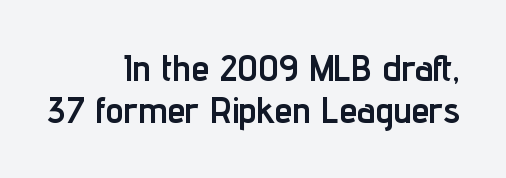
Beneath every word, the page is bare. Characters follow at the spacing the type designer built in. A typesetter would call this proportional, since set widths differ per character. Leftover space on each line is placed entirely before the opening word. Type style note: lacks serifs.
